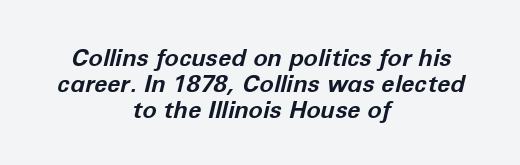
Q: Is the text bold? A: Yes.
Q: Is the text italic (slanted)? A: Yes, it leans right by about 12 degrees.
Q: Is the text underlined? A: No.
Q: How is the paragraph aligned? A: Centered.
Q: Is the spacing between letters normal or unusually wide? A: Normal.
Q: Is the spacing between lines tight, normal or loose? A: Tight.
